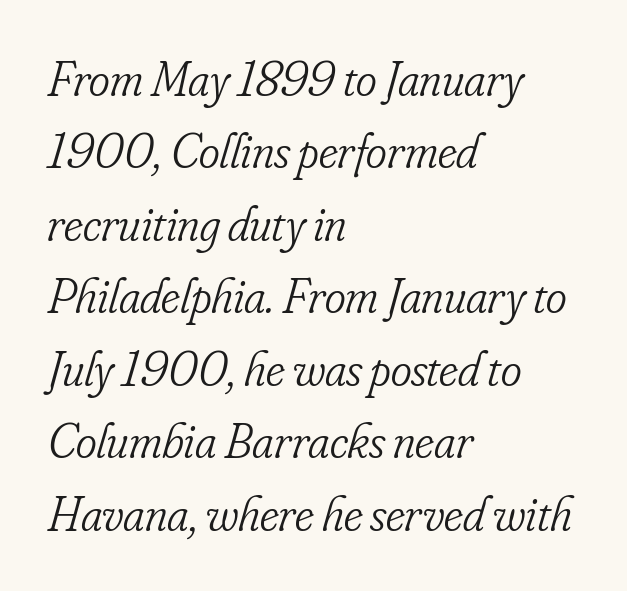
Q: Is the text bold? A: No.
Q: Is the text italic (slanted)? A: Yes, it leans right by about 16 degrees.
Q: Is the typeface a serif or a sans-serif typeface? A: Serif.
Q: Is the text underlined? A: No.
Q: How is the paragraph aligned? A: Left-aligned.
Q: Is the spacing between letters normal or unusually wide? A: Normal.
Q: Is the spacing between lines tight, normal or loose? A: Normal.
Q: Width (condensed, normal, or wide)? A: Condensed.
Q: Stroke contrast? A: Low.
Q: x-height? A: Small.
Q: Monospaced? A: No.
